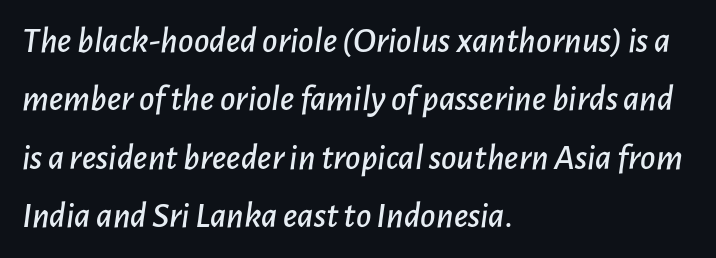
{"italic": "yes", "lean": "right", "slant_degrees": 7, "width": "normal", "stroke_contrast": "low", "x_height": "medium", "monospaced": "no", "underline": "no", "align": "left", "line_spacing": "normal", "line_spacing_ratio": 1.58, "letter_spacing": "normal", "letter_spacing_em": 0.0, "glyph_px": 37}
